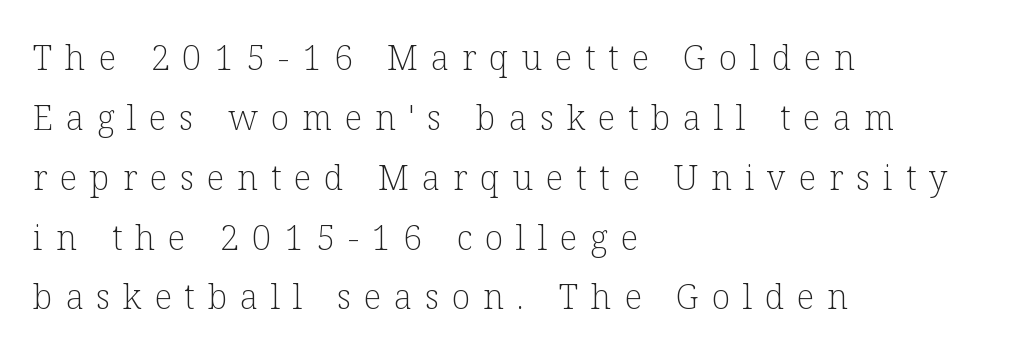
In terms of letterspacing, this is a distinctly airy, spread setting. Where is the straight margin? On the left. Vertical stems look standard width or narrower in stroke. This is roman type, the default non-slanted kind.
